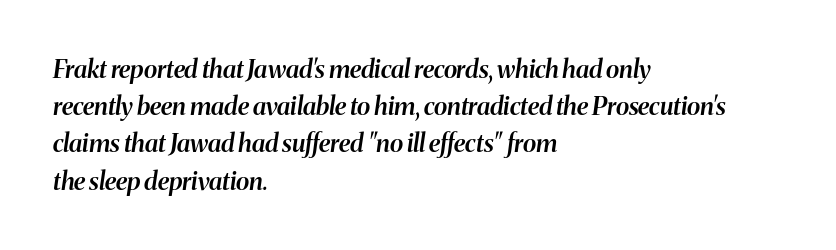
Line beginnings align vertically; line endings do not. These lines keep a tight, regular rhythm from letter to letter. Slanted lettering throughout. Typographic density is moderately raised because the face is semibold. The passage shown stacks its lines at a standard gap. The passage shown is not underscored anywhere.
